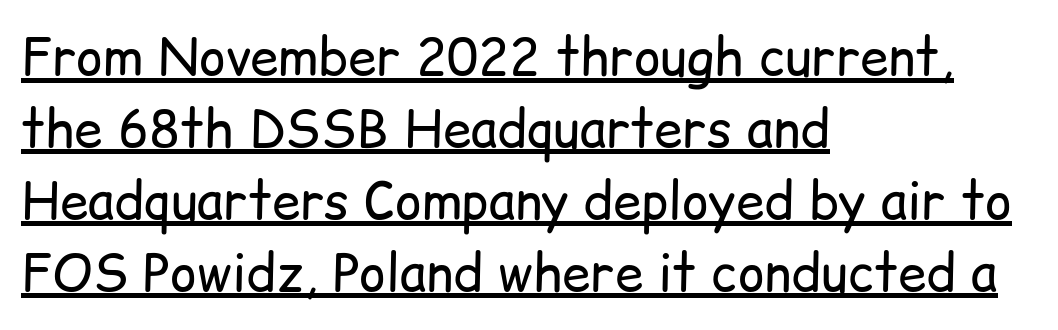
Q: Is the text bold? A: No.
Q: Is the text italic (slanted)? A: No, it is upright.
Q: Is the typeface a serif or a sans-serif typeface? A: Sans-serif.
Q: Is the text underlined? A: Yes.
Q: How is the paragraph aligned? A: Left-aligned.
Q: Is the spacing between letters normal or unusually wide? A: Normal.
Q: Is the spacing between lines tight, normal or loose? A: Normal.
Q: Width (condensed, normal, or wide)? A: Normal.
Q: Stroke contrast? A: Low.
Q: x-height? A: Medium.
Q: Monospaced? A: No.
